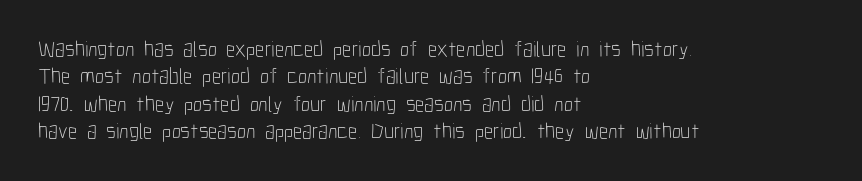
The image shows 22 px text type, upright; set left-aligned, line spacing 1.24x, normal letter spacing, not underlined.
